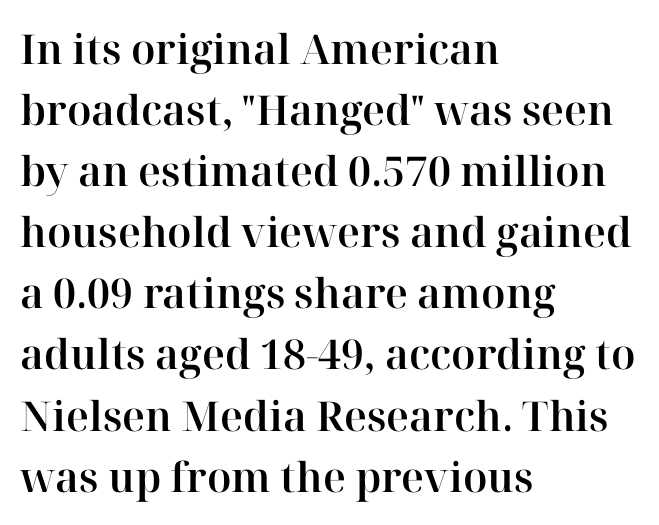
Short note: letters normally spaced. Line spacing here is normal. These lines are rendered in a variable-pitch font. Small tapered or slab feet sit at the stroke ends, so this counts as serif. The zone under the glyphs is completely vacant.
